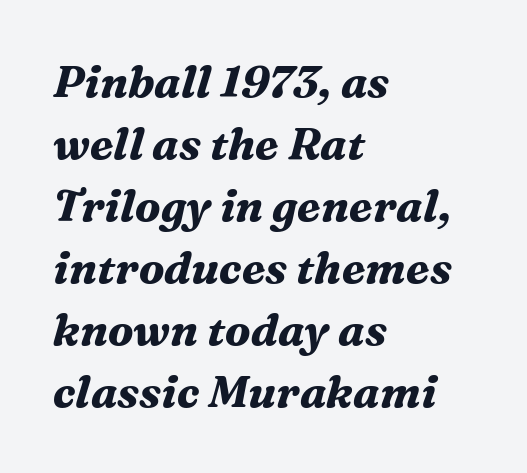
Q: Is the text bold? A: Yes.
Q: Is the text italic (slanted)? A: Yes, it leans right by about 16 degrees.
Q: Is the typeface a serif or a sans-serif typeface? A: Serif.
Q: Is the text underlined? A: No.
Q: How is the paragraph aligned? A: Left-aligned.
Q: Is the spacing between letters normal or unusually wide? A: Normal.
Q: Is the spacing between lines tight, normal or loose? A: Normal.
Q: Width (condensed, normal, or wide)? A: Normal.
Q: Stroke contrast? A: Medium.
Q: x-height? A: Medium.
Q: Monospaced? A: No.
